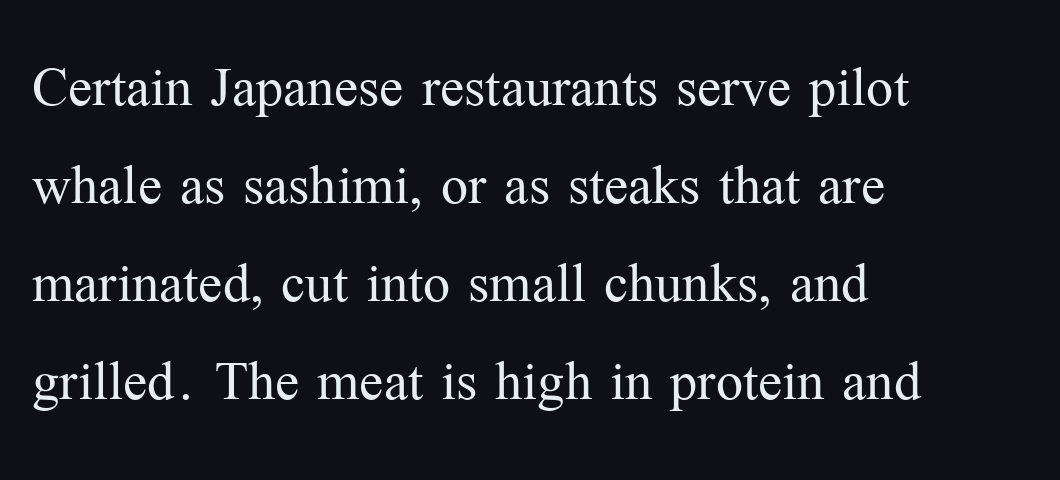
Q: Is the text bold? A: No.
Q: Is the text italic (slanted)? A: No, it is upright.
Q: Is the typeface a serif or a sans-serif typeface? A: Serif.
Q: Is the text underlined? A: No.
Q: How is the paragraph aligned? A: Left-aligned.
Q: Is the spacing between letters normal or unusually wide? A: Normal.
Q: Is the spacing between lines tight, normal or loose? A: Normal.
Q: Width (condensed, normal, or wide)? A: Normal.
Q: Stroke contrast? A: Medium.
Q: x-height? A: Medium.
Q: Monospaced? A: No.
